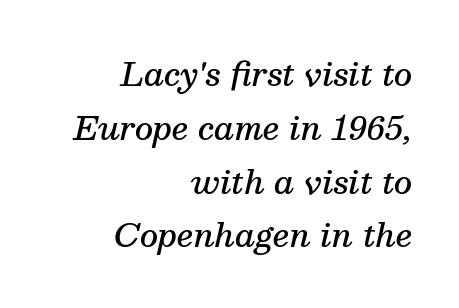
Q: Is the text bold? A: Semi-bold.
Q: Is the text italic (slanted)? A: Yes, it leans right by about 13 degrees.
Q: Is the typeface a serif or a sans-serif typeface? A: Serif.
Q: Is the text underlined? A: No.
Q: How is the paragraph aligned? A: Right-aligned.
Q: Is the spacing between letters normal or unusually wide? A: Normal.
Q: Is the spacing between lines tight, normal or loose? A: Normal.
Q: Width (condensed, normal, or wide)? A: Normal.
Q: Stroke contrast? A: Medium.
Q: x-height? A: Medium.
Q: Monospaced? A: No.
